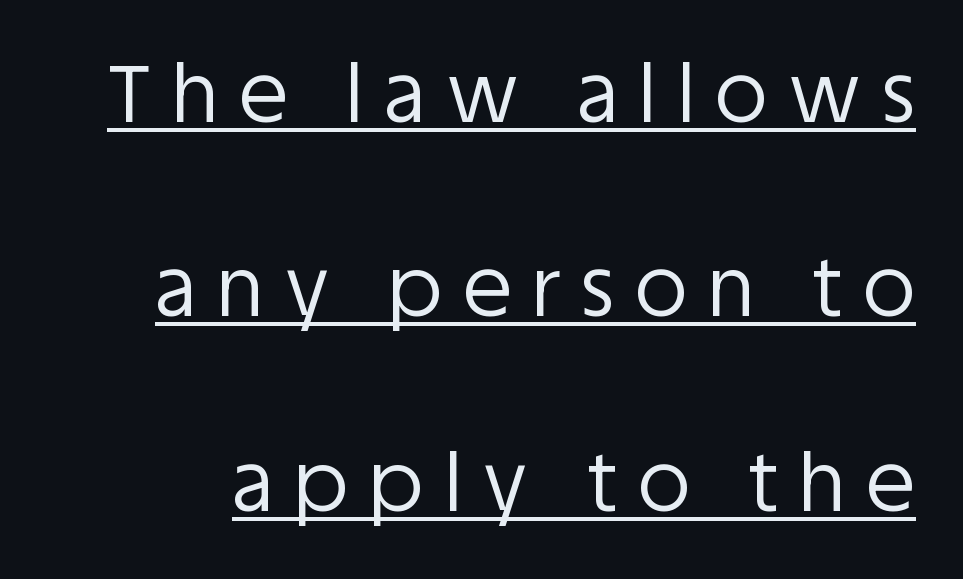
{"serif": "no", "italic": "no", "bold": "no", "weight": "regular", "width": "normal", "stroke_contrast": "low", "x_height": "large", "monospaced": "no", "underline": "yes", "line_spacing": "loose", "line_spacing_ratio": 2.43, "letter_spacing": "wide", "letter_spacing_em": 0.26, "glyph_px": 80}
